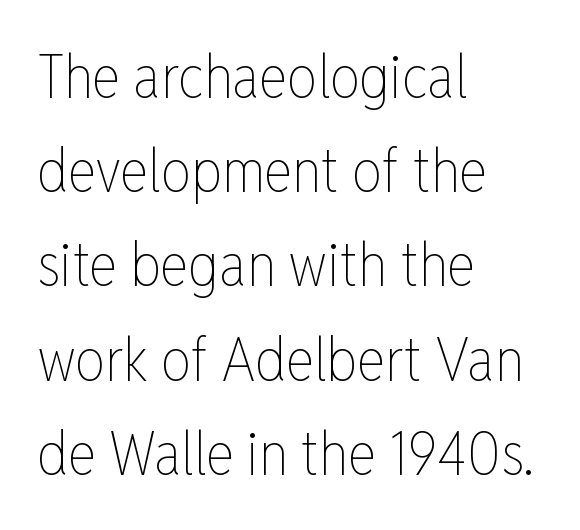
The image shows 60 px thin, condensed type, upright; set left-aligned, normal line spacing (1.57x), normal letter spacing, not underlined; low stroke contrast and a medium x-height.
